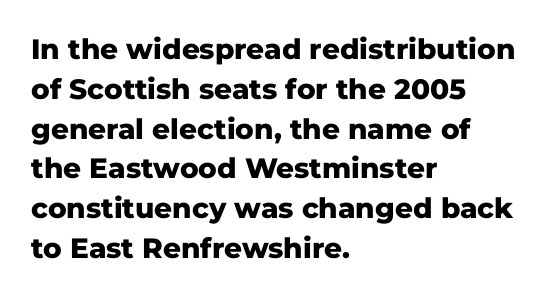
The image shows 28 px heavy sans-serif type, upright; set left-aligned, normal line spacing (1.42x), normal letter spacing, not underlined; low stroke contrast and a medium x-height.
